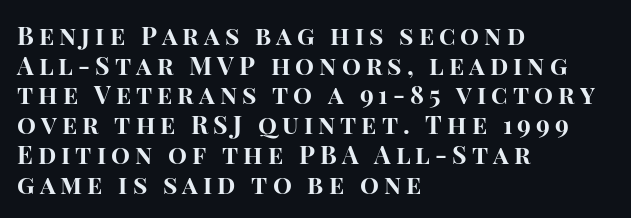
{"italic": "no", "bold": "yes", "underline": "no", "align": "left", "line_spacing_ratio": 1.19, "letter_spacing": "wide", "letter_spacing_em": 0.2, "glyph_px": 25}
